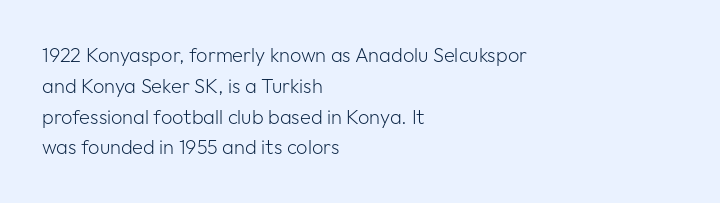
The image shows 20 px text type, upright; set left-aligned, normal line spacing (1.54x), normal letter spacing, not underlined.
